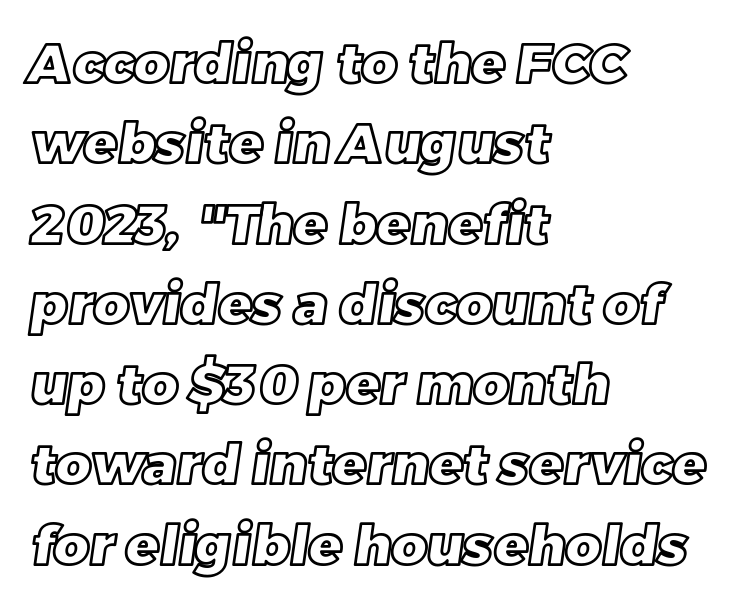
The letterforms sit shoulder to shoulder at normal distance. Just letters on the line, the space beneath them empty. The compositor pushed each line to the left boundary. Leading matches the norm, producing a regular column. The face used here is proportionally spaced, like ordinary book or web type.
